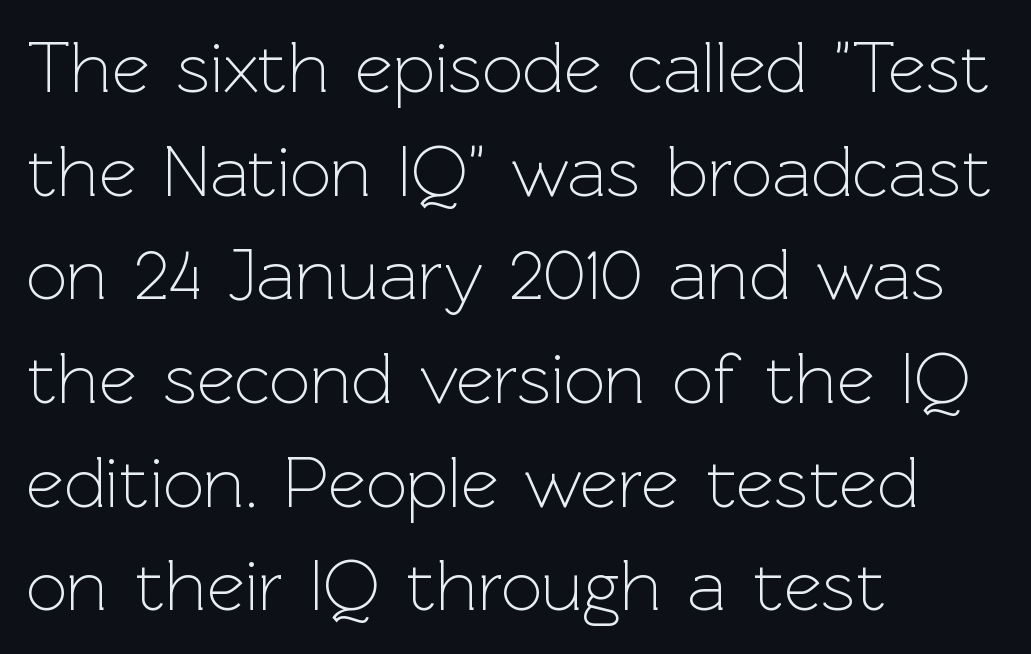
{"serif": "no", "italic": "no", "bold": "no", "weight": "light", "width": "normal", "x_height": "medium", "monospaced": "no", "underline": "no", "align": "left", "line_spacing": "normal", "line_spacing_ratio": 1.42, "letter_spacing": "normal", "letter_spacing_em": 0.0, "glyph_px": 73}
